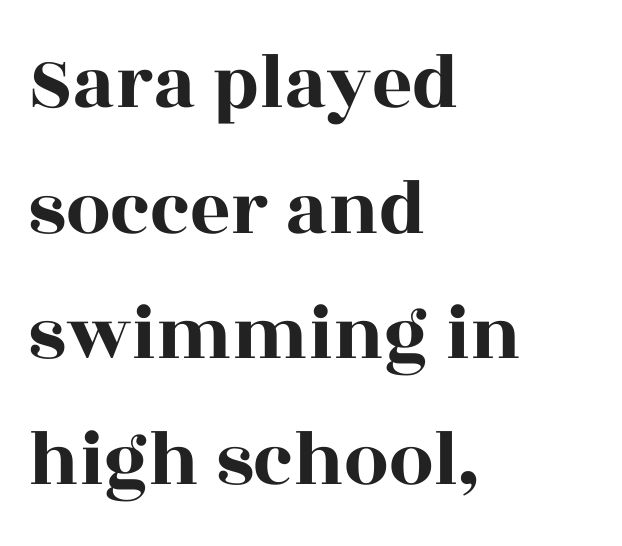
{"serif": "yes", "italic": "no", "width": "wide", "x_height": "large", "monospaced": "no", "underline": "no", "align": "left", "line_spacing": "normal", "line_spacing_ratio": 1.59, "letter_spacing": "normal", "letter_spacing_em": 0.0, "glyph_px": 79}
